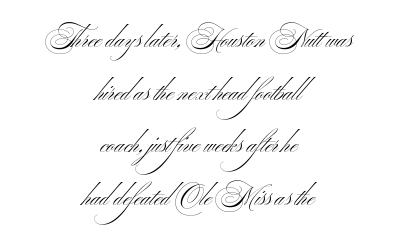
Underline: absent. Is the block centered? Yes — each line is placed symmetrically about the middle. Stems and bowls with no extra thickness — not bold. Successive baselines arrive slowly, with a big drop between each. The type is set solid horizontally, with unmodified tracking.
